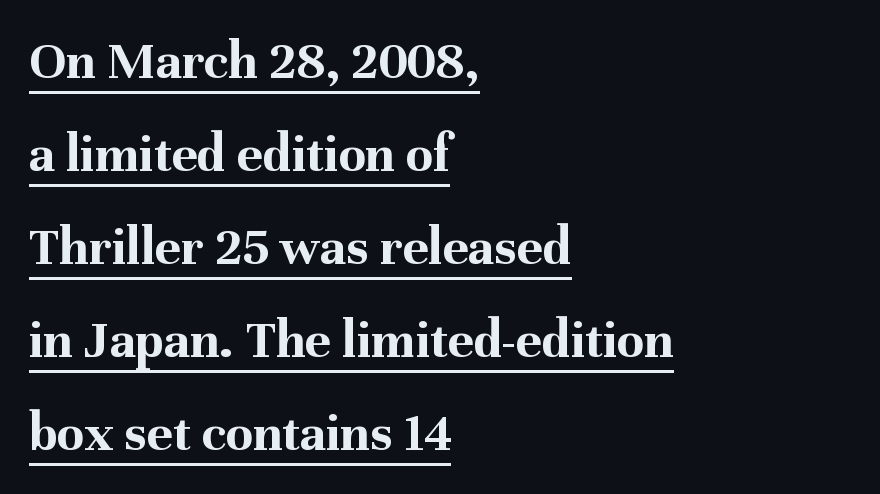
The image shows 55 px bold serif type, upright; set left-aligned, normal line spacing (1.69x), normal letter spacing, underlined; medium stroke contrast and a medium x-height.
